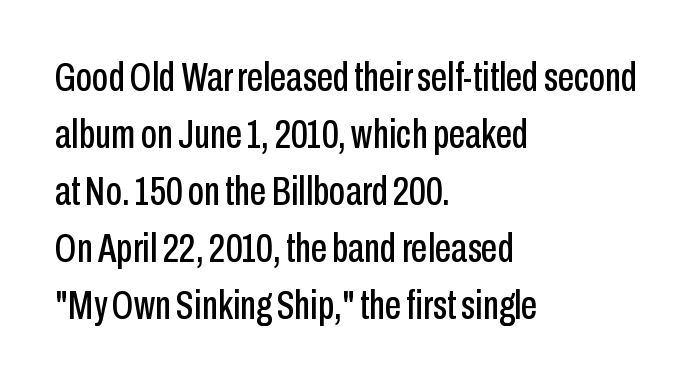
The image shows 41 px condensed sans-serif type, upright; set left-aligned, normal line spacing (1.39x), normal letter spacing, not underlined; low stroke contrast and a medium x-height.
